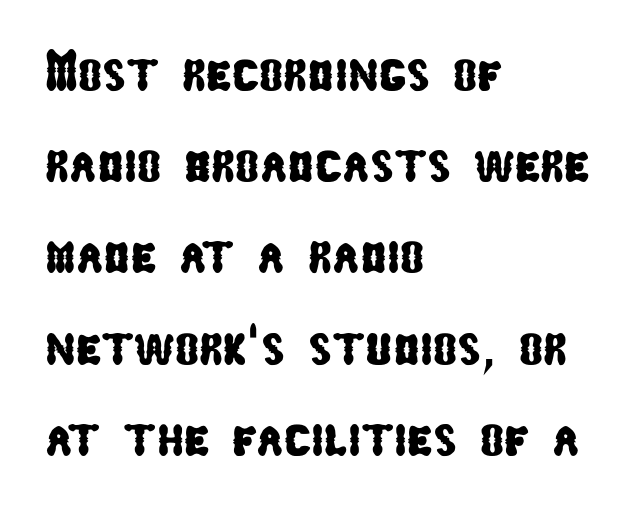
Looks like regular typesetting: each glyph gets only the width it needs. Does the copy run flush right? No — it runs flush left. The type is set solid horizontally, with unmodified tracking. These lines sit exactly where default settings would place them.
